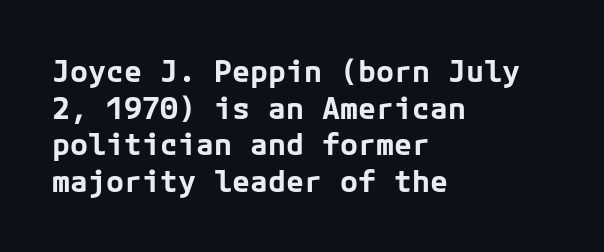
{"serif": "no", "italic": "no", "bold": "yes", "weight": "bold", "width": "normal", "stroke_contrast": "low", "x_height": "medium", "underline": "no", "align": "left", "line_spacing_ratio": 1.22, "letter_spacing": "normal", "letter_spacing_em": 0.0, "glyph_px": 30}
